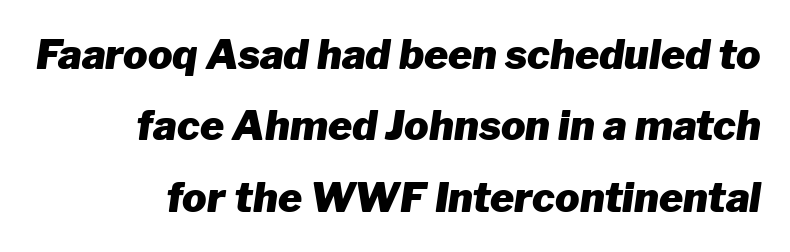
The image shows 41 px heavy type, italic (leaning right); set line spacing 1.74x, normal letter spacing, not underlined; low stroke contrast and a medium x-height.
